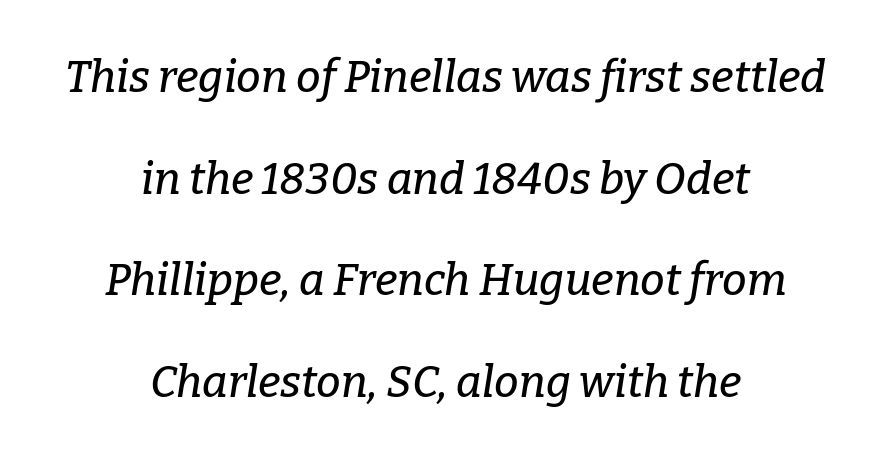
Style check: oblique. Looks like regular typesetting: each glyph gets only the width it needs. In CSS terms this would be text-align: center. This rendering features lettering with no underline. Old-style or modern, the face here clearly has serifs. The vertical gap from one line to the next is large.
